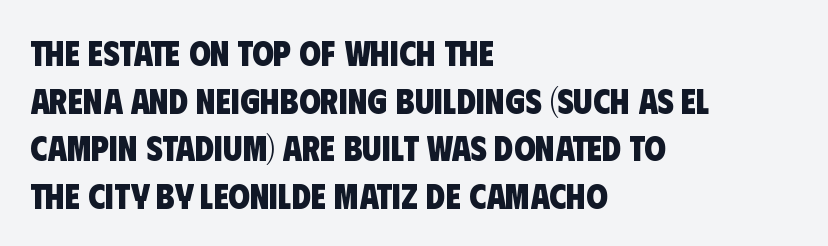
The image shows 35 px heavy, condensed sans-serif type; set left-aligned, normal line spacing (1.36x), normal letter spacing, not underlined; low stroke contrast and a large x-height.
